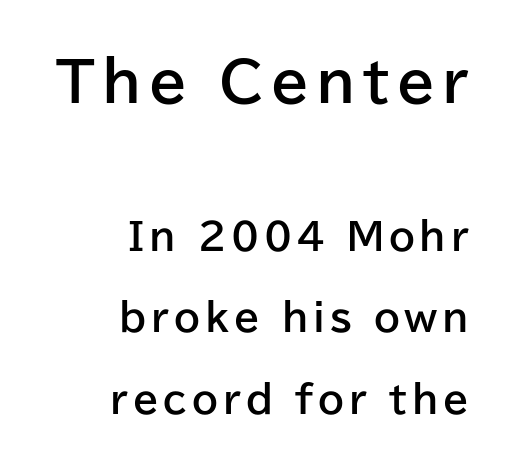
Weight: bold. The specimen reads as upright at a glance. The space directly below the letters is spotless. Do the characters align in a grid? No, the font is proportional.
